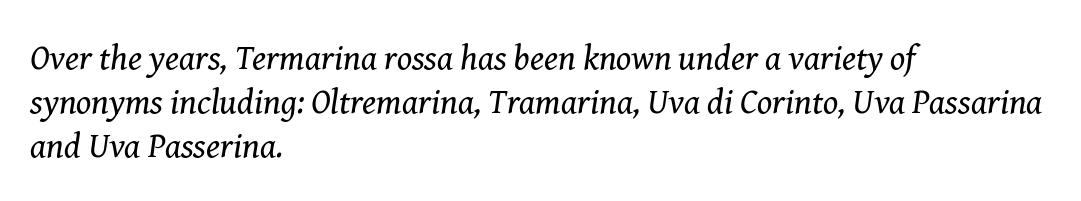
Character widths vary here, with narrow letters taking less room than wide ones. This is not heavy type; no bold has been used. What's the leading like? Ordinary, nothing unusual. Every row of glyphs begins at an identical x-position on the left. What stands out about the letter spacing? Nothing — it is the standard amount.
